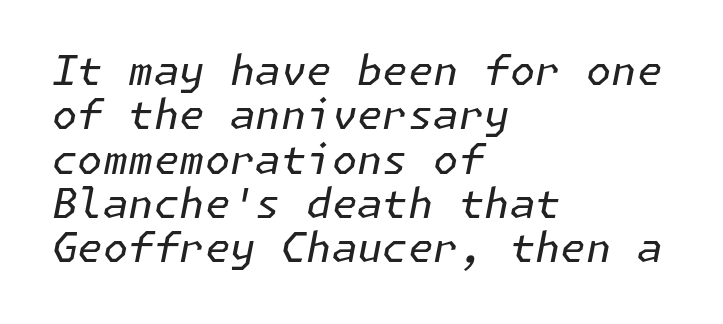
{"italic": "yes", "lean": "right", "slant_degrees": 11, "bold": "no", "weight": "regular", "width": "normal", "stroke_contrast": "low", "x_height": "medium", "underline": "no", "align": "left", "line_spacing": "tight", "line_spacing_ratio": 1.08, "letter_spacing": "normal", "letter_spacing_em": 0.0, "glyph_px": 41}
